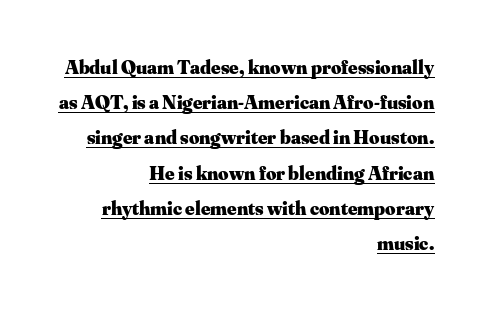
The lines are quadded right. Observe the ordinary spacing: letters are neighbours, not strangers. The typesetter has applied underlining to the passage shown. Chunky letters — that's bold for sure. Posture: upright roman.
